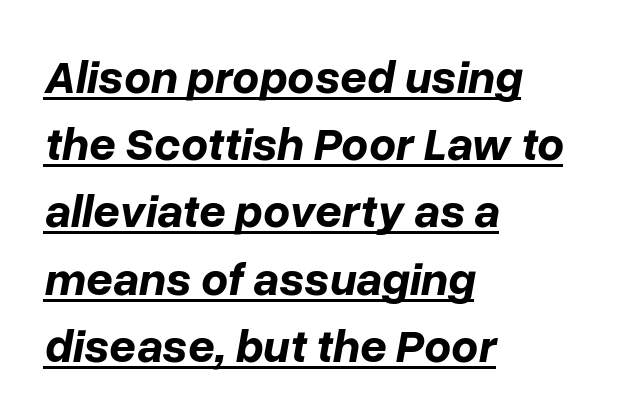
The image shows 47 px bold type, italic (leaning right); set left-aligned, normal line spacing (1.43x), normal letter spacing, underlined; low stroke contrast and a medium x-height.
